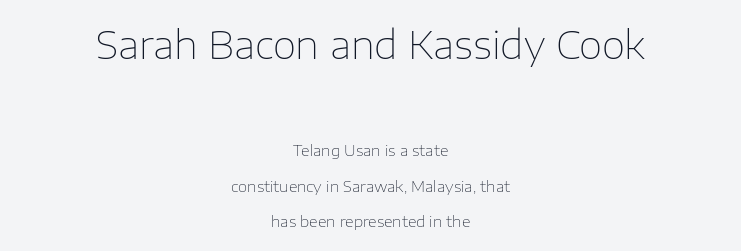
The image shows 38 px thin sans-serif type, upright; set centered, loose line spacing (2.38x), normal letter spacing, not underlined; the first (top) block is 2.53x larger; low stroke contrast and a medium x-height.
